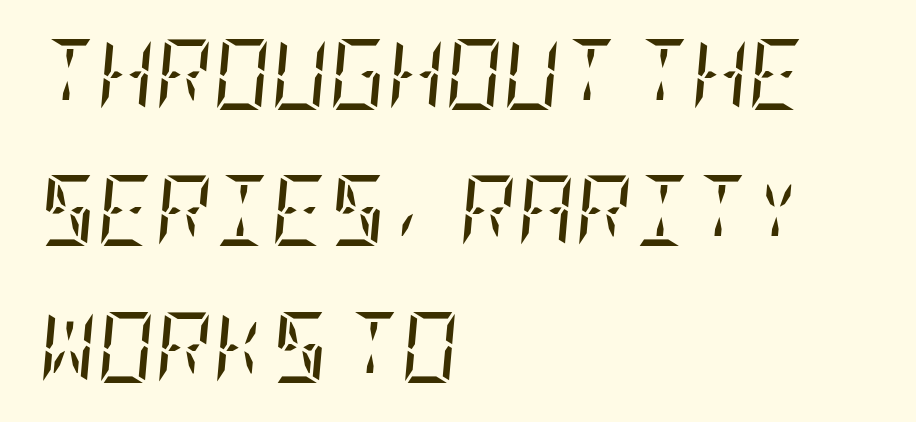
The image shows 71 px regular-weight, condensed serif type, italic (leaning right); set left-aligned, loose line spacing (1.92x), normal letter spacing, not underlined; low stroke contrast and a large x-height.
